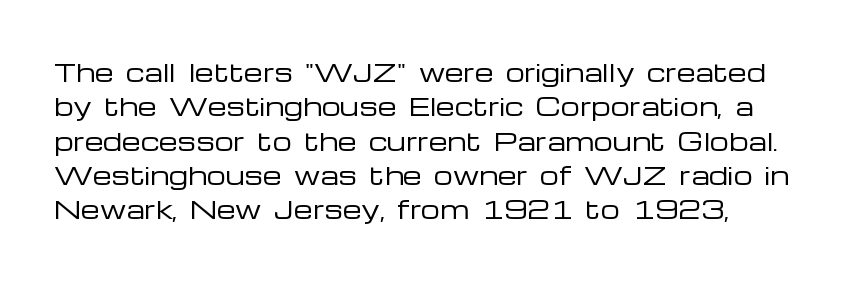
{"italic": "no", "bold": "no", "underline": "no", "line_spacing": "normal", "line_spacing_ratio": 1.43, "letter_spacing": "normal", "letter_spacing_em": 0.0, "glyph_px": 24}
